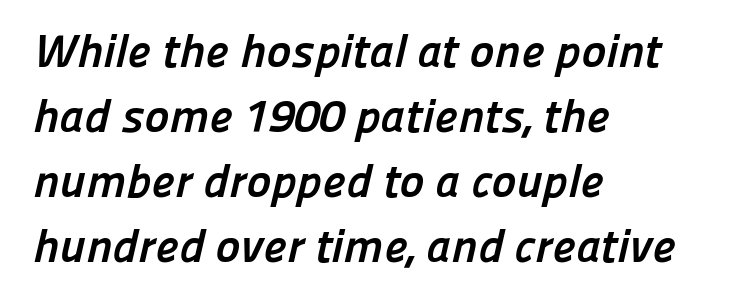
Its strokes are broad and dark, the hallmark of bold type. Quick note: interline space is typical. Bare-footed words on every line. If you drew a ruler down the left edge, every line would touch it. There is no visible air inserted between adjacent glyphs. The glyphs in this specimen are sans serif.
